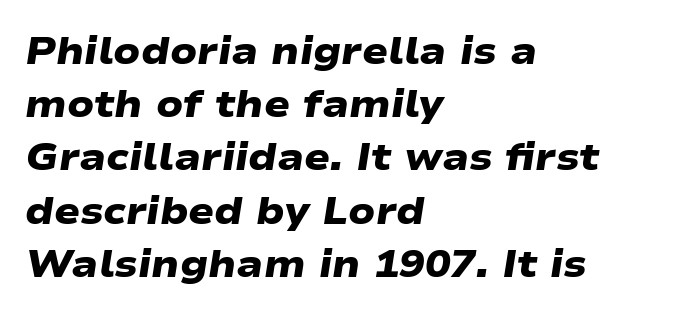
The rag falls on the right side of this text block. Inter-character spacing is left at the font's built-in metrics. Grotesque or geometric, the face here clearly has no serifs. The lines sit at an ordinary, default distance from one another.
